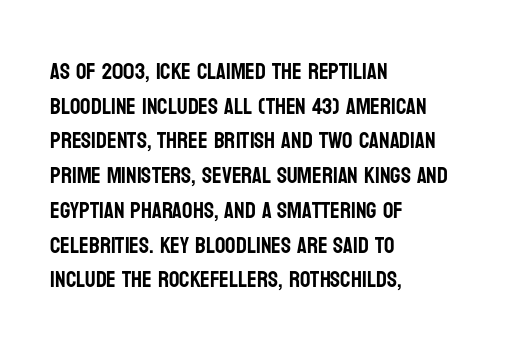
Q: Is the text italic (slanted)? A: No, it is upright.
Q: Is the text underlined? A: No.
Q: How is the paragraph aligned? A: Left-aligned.
Q: Is the spacing between letters normal or unusually wide? A: Normal.
Q: Is the spacing between lines tight, normal or loose? A: Normal.
